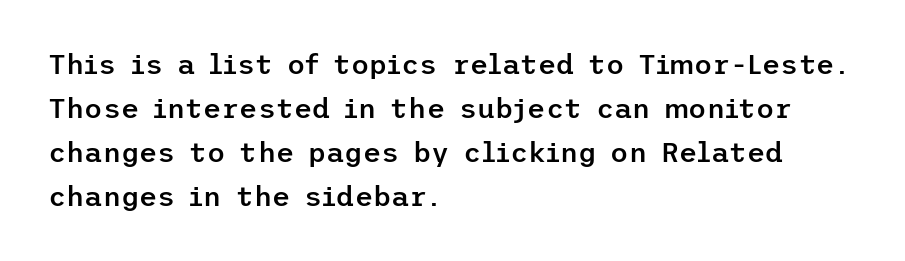
Q: Is the text bold? A: Semi-bold.
Q: Is the text italic (slanted)? A: No, it is upright.
Q: Is the typeface a serif or a sans-serif typeface? A: Sans-serif.
Q: Is the text underlined? A: No.
Q: How is the paragraph aligned? A: Left-aligned.
Q: Is the spacing between letters normal or unusually wide? A: Normal.
Q: Is the spacing between lines tight, normal or loose? A: Normal.
Q: Width (condensed, normal, or wide)? A: Normal.
Q: Stroke contrast? A: Low.
Q: x-height? A: Medium.
